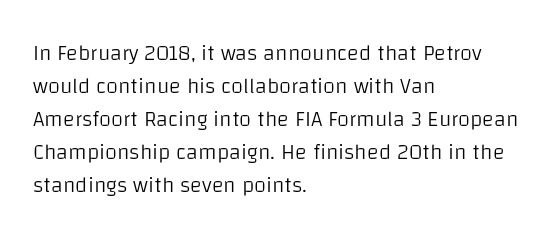
In terms of leading, this rendering sits right in the middle. Quick note: not italic, upright. Stems here are at most as thick as an everyday book face. Letter spacing: default.
